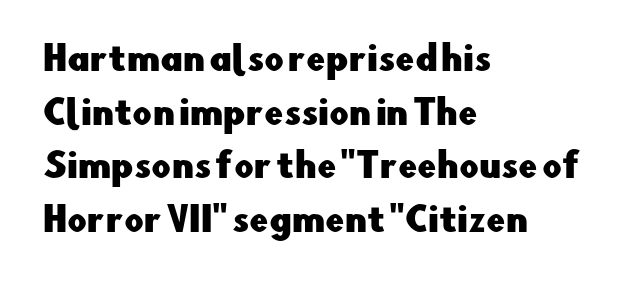
The image shows 34 px sans-serif type, upright; set left-aligned, normal line spacing (1.58x), normal letter spacing, not underlined; low stroke contrast and a small x-height.
